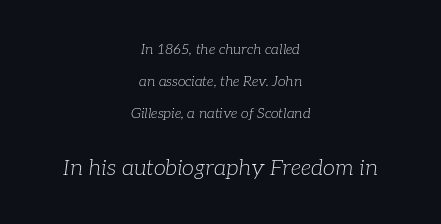
The passage shown stacks its lines with a broad gap. The typeface has the unassuming heft of standard copy or less. Emphasis-style slanted type is in use. The passage is arranged like a title page — every line centered.
